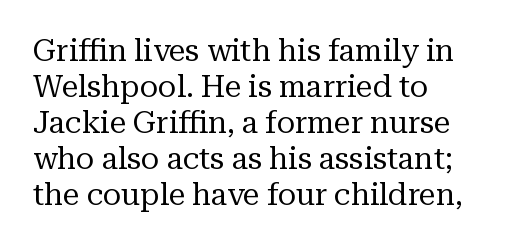
Q: Is the text bold? A: No.
Q: Is the text italic (slanted)? A: No, it is upright.
Q: Is the typeface a serif or a sans-serif typeface? A: Serif.
Q: Is the text underlined? A: No.
Q: How is the paragraph aligned? A: Left-aligned.
Q: Is the spacing between letters normal or unusually wide? A: Normal.
Q: Width (condensed, normal, or wide)? A: Normal.
Q: Stroke contrast? A: Medium.
Q: x-height? A: Medium.
Q: Monospaced? A: No.
